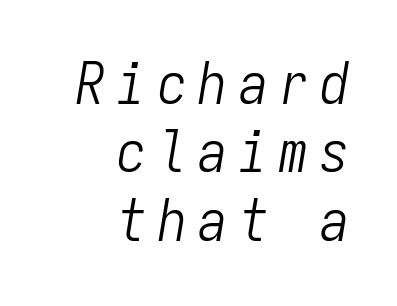
{"italic": "yes", "lean": "right", "slant_degrees": 9, "bold": "no", "weight": "light", "width": "condensed", "stroke_contrast": "low", "x_height": "medium", "monospaced": "yes", "underline": "no", "align": "right", "line_spacing_ratio": 1.18, "letter_spacing": "wide", "letter_spacing_em": 0.2, "glyph_px": 58}
